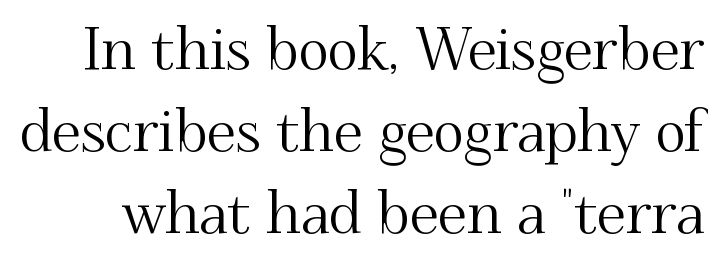
The image shows 58 px serif type, upright; set normal line spacing (1.41x), normal letter spacing, not underlined; medium stroke contrast and a small x-height.
